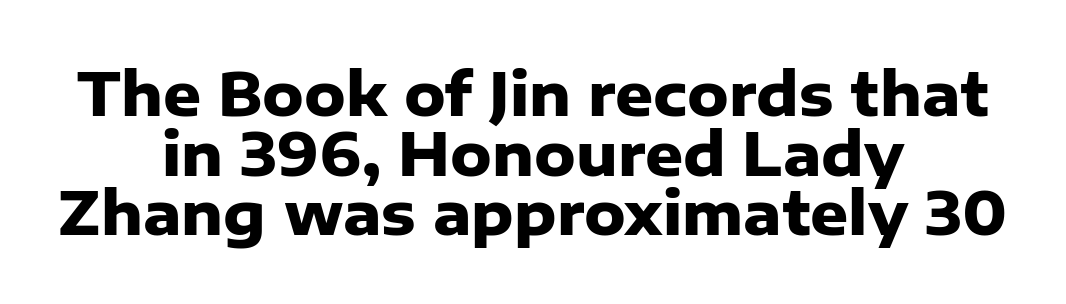
This rendering features lettering with no underline. This is the regular roman posture of the typeface. Each new line begins almost immediately beneath the previous one. Where is the straight margin? There isn't one; the lines are centered. The horizontal fit of the characters is conventional and even.
